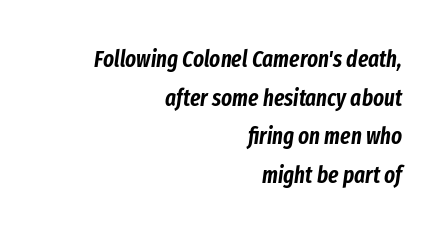
The paragraph shown leans on its right margin. Slanted lettering throughout. This sample uses plain, unmodified letter spacing. This block has exactly the height ordinary leading produces.
